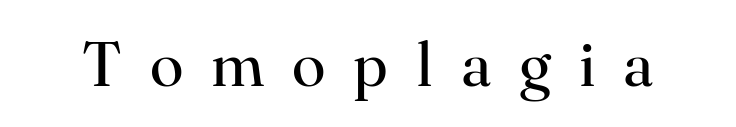
{"serif": "yes", "italic": "no", "bold": "no", "weight": "regular", "width": "normal", "stroke_contrast": "high", "x_height": "small", "monospaced": "no", "underline": "no", "letter_spacing": "wide", "letter_spacing_em": 0.45, "glyph_px": 62}
